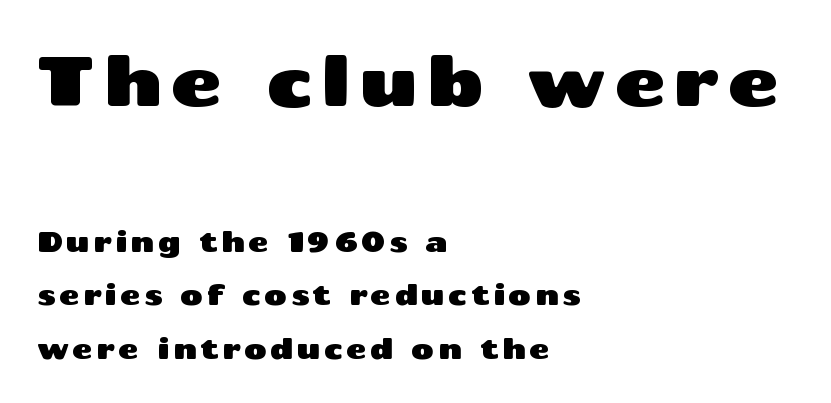
Q: Is the text italic (slanted)? A: No, it is upright.
Q: Is the typeface a serif or a sans-serif typeface? A: Sans-serif.
Q: Is the text underlined? A: No.
Q: How is the paragraph aligned? A: Left-aligned.
Q: Is the spacing between lines tight, normal or loose? A: Loose.
Q: Which block of text is set in a larger size, the first (top) or the second (bottom)? A: The first (top) one.
Q: Width (condensed, normal, or wide)? A: Wide.
Q: Stroke contrast? A: Medium.
Q: x-height? A: Medium.
Q: Monospaced? A: No.
